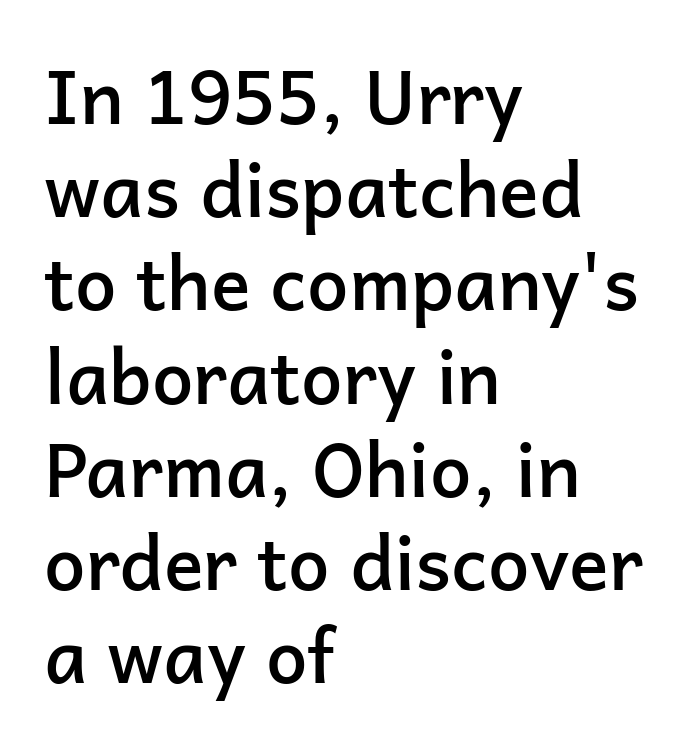
{"serif": "no", "italic": "no", "bold": "semi", "weight": "semibold", "width": "normal", "stroke_contrast": "low", "x_height": "medium", "monospaced": "no", "underline": "no", "align": "left", "line_spacing": "normal", "line_spacing_ratio": 1.26, "letter_spacing": "normal", "letter_spacing_em": 0.0, "glyph_px": 74}
